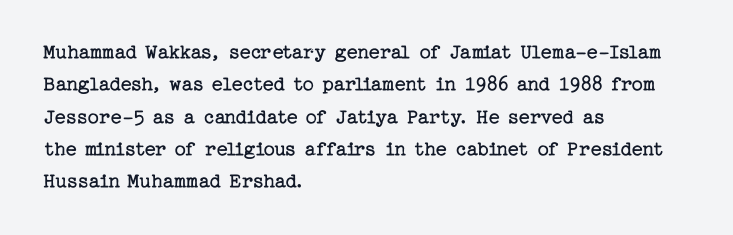
The image shows 22 px text type, upright; set left-aligned, normal line spacing (1.47x), normal letter spacing, not underlined.
